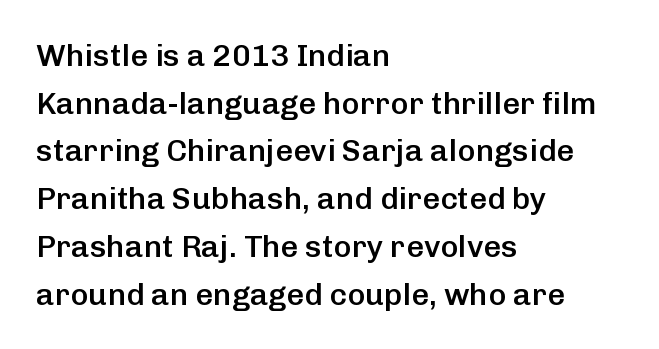
Q: Is the text bold? A: Semi-bold.
Q: Is the text italic (slanted)? A: No, it is upright.
Q: Is the typeface a serif or a sans-serif typeface? A: Sans-serif.
Q: Is the text underlined? A: No.
Q: How is the paragraph aligned? A: Left-aligned.
Q: Is the spacing between letters normal or unusually wide? A: Normal.
Q: Is the spacing between lines tight, normal or loose? A: Normal.
Q: Width (condensed, normal, or wide)? A: Normal.
Q: Stroke contrast? A: Low.
Q: x-height? A: Medium.
Q: Monospaced? A: No.
